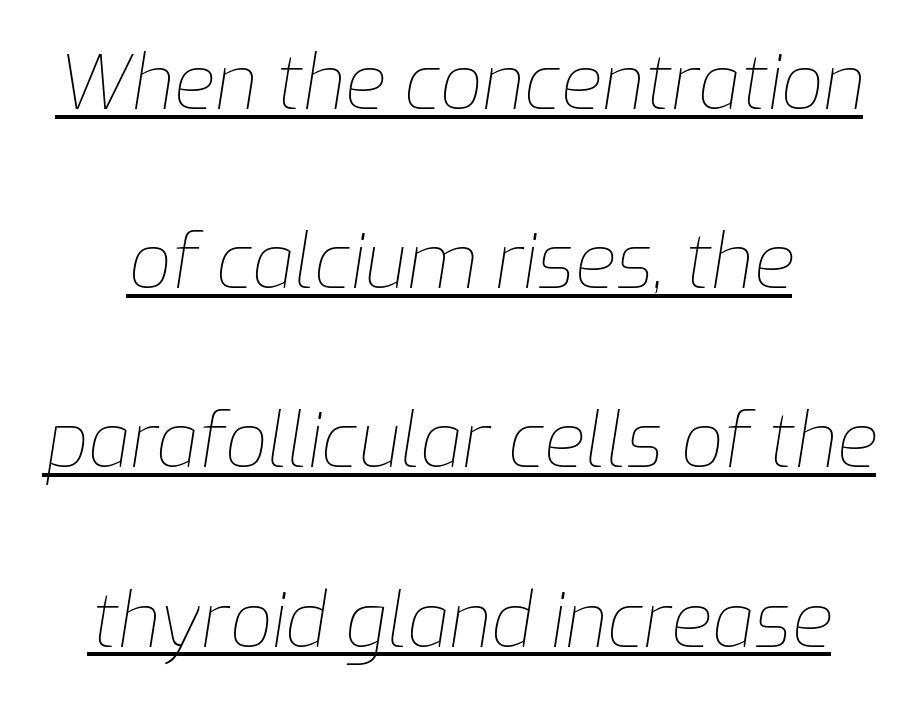
The image shows 75 px thin type, italic (leaning right); set loose line spacing (2.39x), normal letter spacing, underlined; low stroke contrast and a medium x-height.
